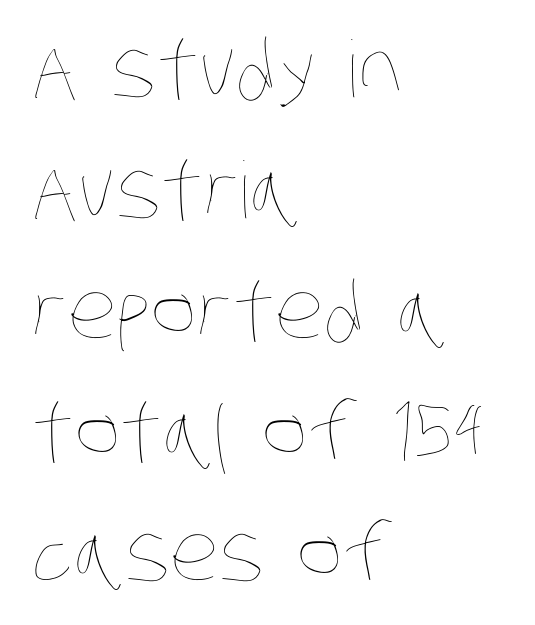
Q: Is the text bold? A: No.
Q: Is the text underlined? A: No.
Q: How is the paragraph aligned? A: Left-aligned.
Q: Is the spacing between letters normal or unusually wide? A: Normal.
Q: Is the spacing between lines tight, normal or loose? A: Normal.
Q: Width (condensed, normal, or wide)? A: Condensed.
Q: Stroke contrast? A: Low.
Q: x-height? A: Large.
Q: Monospaced? A: No.
